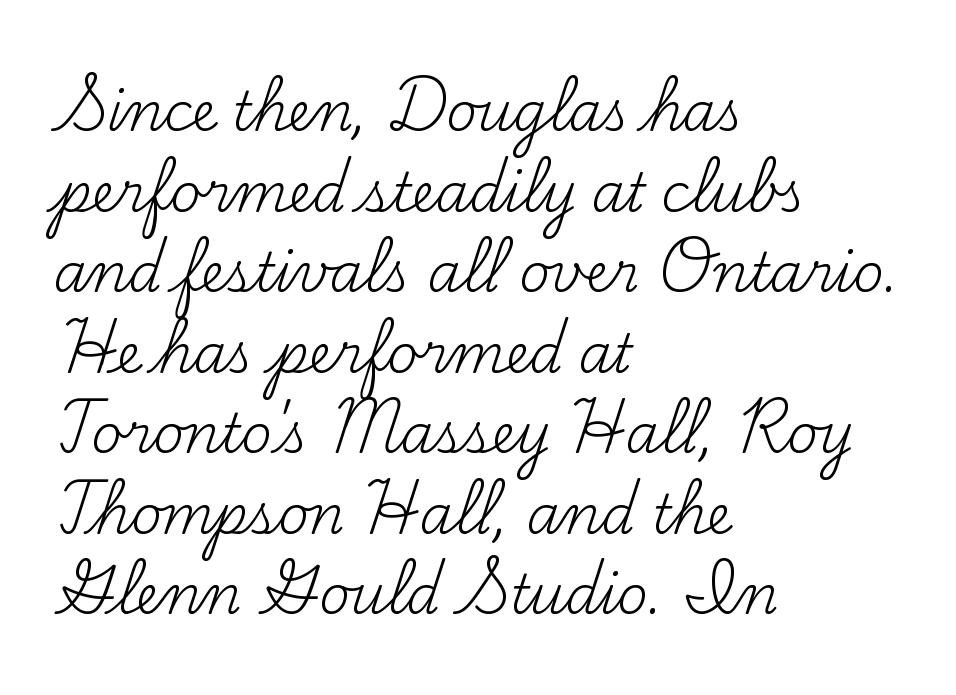
{"serif": "yes", "bold": "no", "weight": "regular", "width": "normal", "stroke_contrast": "medium", "x_height": "small", "monospaced": "no", "underline": "no", "align": "left", "line_spacing": "normal", "line_spacing_ratio": 1.52, "letter_spacing": "normal", "letter_spacing_em": 0.0, "glyph_px": 53}
